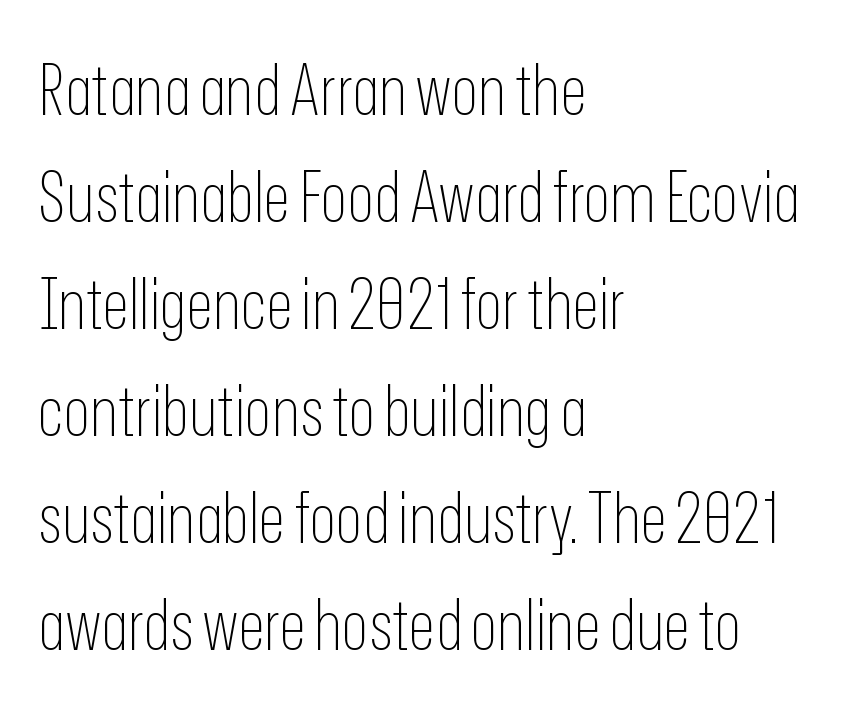
There is no visible air inserted between adjacent glyphs. Vertical spacing — default. Horizontally, the lines are justified to the leading edge only. The lettering holds an erect, upright posture throughout. These lines are rendered in a variable-pitch font.
